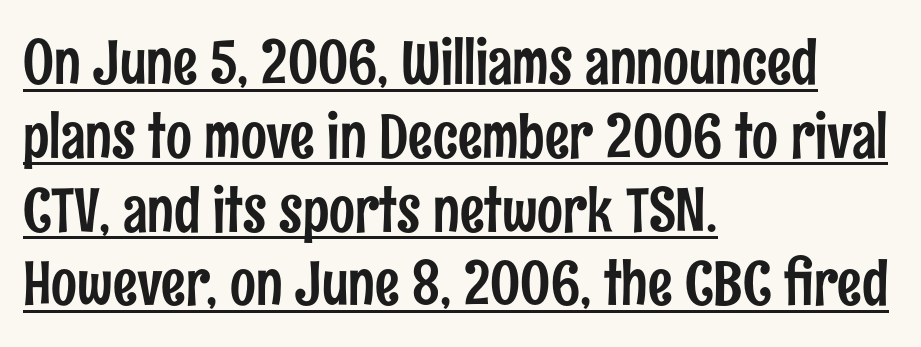
The image shows 61 px condensed sans-serif type, upright; set left-aligned, line spacing 1.21x, normal letter spacing, underlined; low stroke contrast and a medium x-height.
